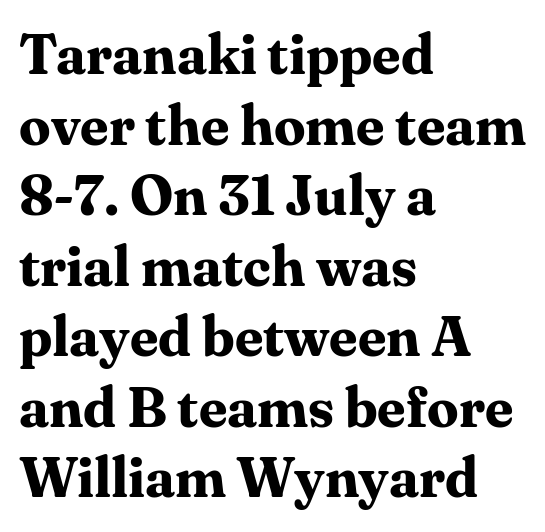
The paragraph has a hard left edge and a soft right edge. Horizontal bands of white between lines are of average thickness. The specimen omits any rule beneath the text block's lines. The letters carry serifs — small finishing strokes at the ends of their stems.
